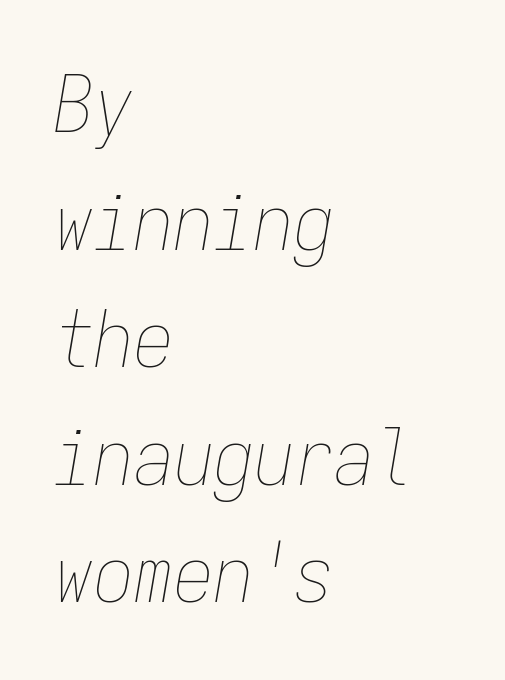
The image shows 80 px thin, condensed type, italic (leaning right), monospaced; set left-aligned, normal line spacing (1.47x), normal letter spacing, not underlined; low stroke contrast and a medium x-height.
